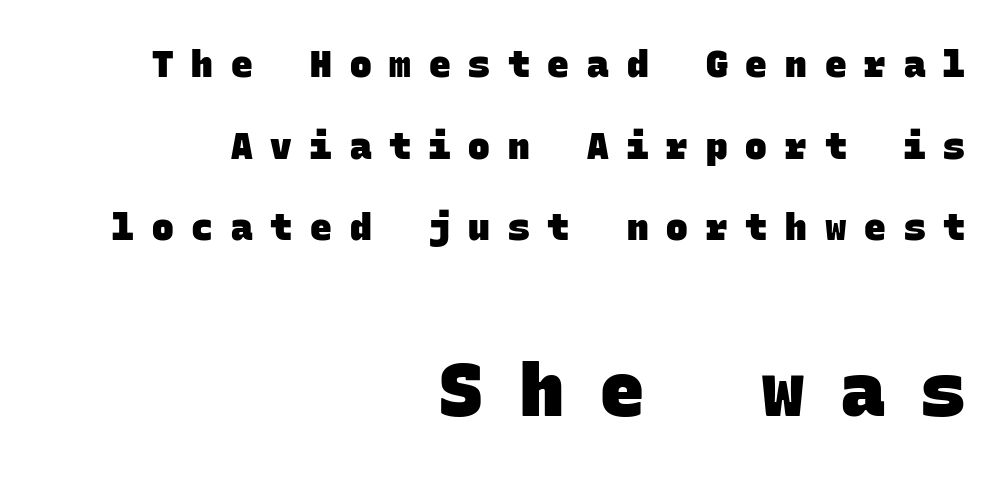
The image shows 73 px heavy sans-serif type, monospaced; set right-aligned, loose line spacing (2.27x), unusually wide letter spacing (+0.5 em), not underlined; the second (bottom) block is 2.03x larger; low stroke contrast and a large x-height.
